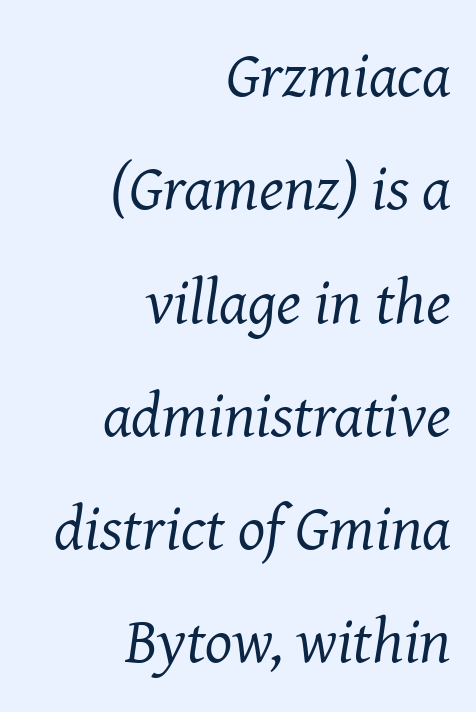
{"serif": "yes", "italic": "yes", "lean": "right", "slant_degrees": 8, "bold": "no", "weight": "regular", "width": "normal", "stroke_contrast": "medium", "x_height": "medium", "monospaced": "no", "underline": "no", "align": "right", "line_spacing_ratio": 1.77, "letter_spacing": "normal", "letter_spacing_em": 0.0, "glyph_px": 64}
